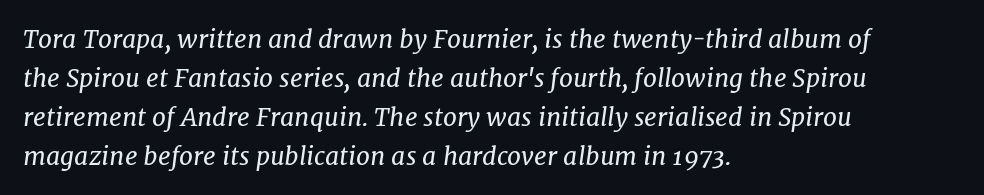
The image shows 25 px text type, italic (leaning right); set left-aligned, normal line spacing (1.56x), normal letter spacing, not underlined.
